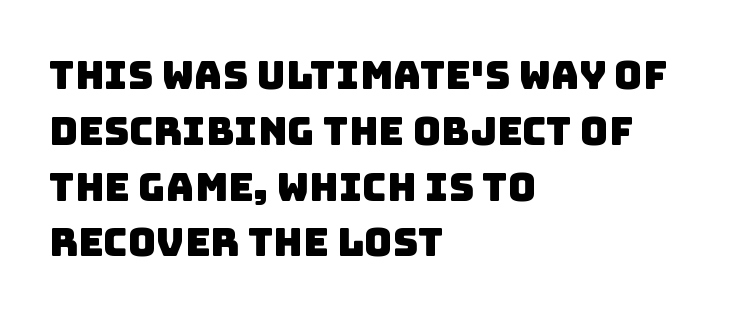
The image shows 39 px sans-serif type; set left-aligned, normal line spacing (1.43x), normal letter spacing, not underlined; low stroke contrast and a large x-height.
